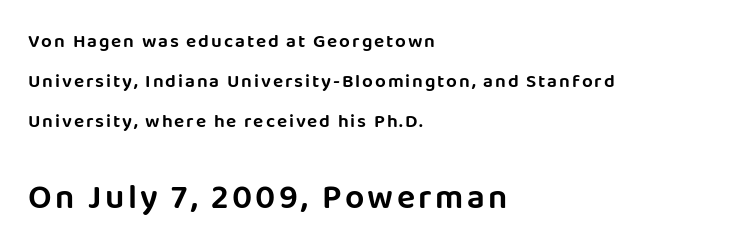
{"serif": "no", "italic": "no", "width": "normal", "stroke_contrast": "low", "x_height": "large", "monospaced": "no", "underline": "no", "align": "left", "line_spacing": "loose", "line_spacing_ratio": 2.11, "larger_block": "second", "size_ratio": 1.79, "glyph_px": 34}
